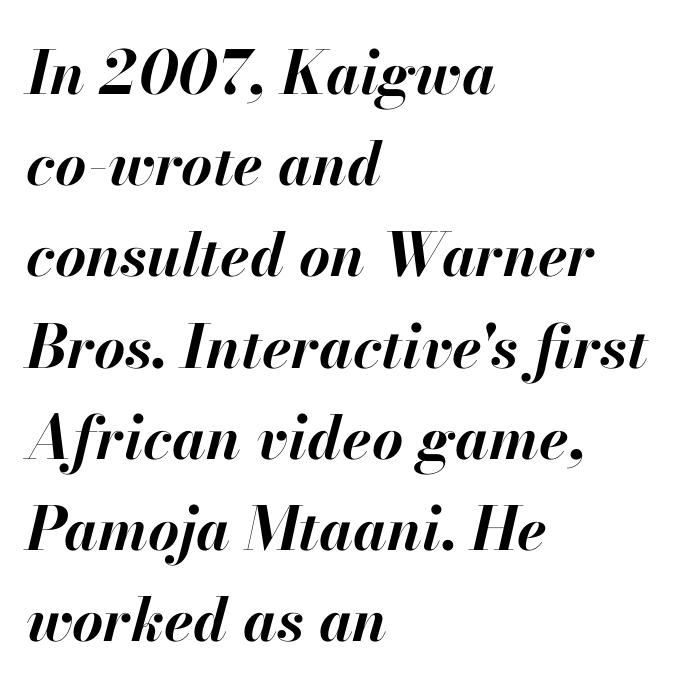
The image shows 60 px bold type, italic (leaning right); set left-aligned, normal line spacing (1.52x), normal letter spacing, not underlined; high stroke contrast and a small x-height.
